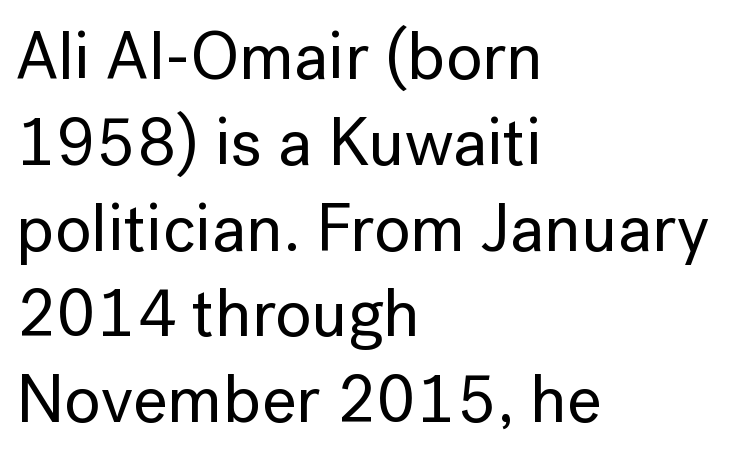
The image shows 67 px sans-serif type, upright; set left-aligned, normal line spacing (1.28x), normal letter spacing, not underlined; low stroke contrast and a medium x-height.
